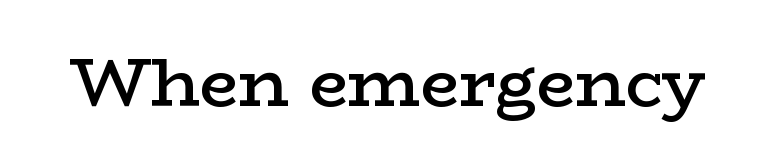
Q: Is the text bold? A: Semi-bold.
Q: Is the text italic (slanted)? A: No, it is upright.
Q: Is the typeface a serif or a sans-serif typeface? A: Serif.
Q: Is the text underlined? A: No.
Q: Is the spacing between letters normal or unusually wide? A: Normal.
Q: Width (condensed, normal, or wide)? A: Wide.
Q: Stroke contrast? A: Low.
Q: x-height? A: Medium.
Q: Monospaced? A: No.
